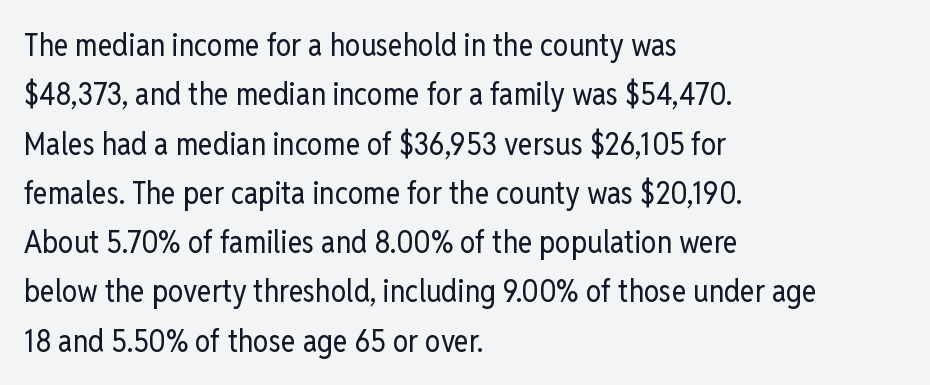
The image shows 31 px regular-weight, condensed sans-serif type, upright; set left-aligned, normal line spacing (1.59x), normal letter spacing, not underlined; low stroke contrast and a medium x-height.
